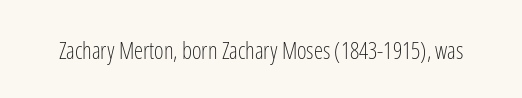
The type is set solid horizontally, with unmodified tracking. Words float on clear page, feet unadorned. A quiet, ordinary-to-light weight characterises the typeface. The type sits square on the baseline with zero lean.
